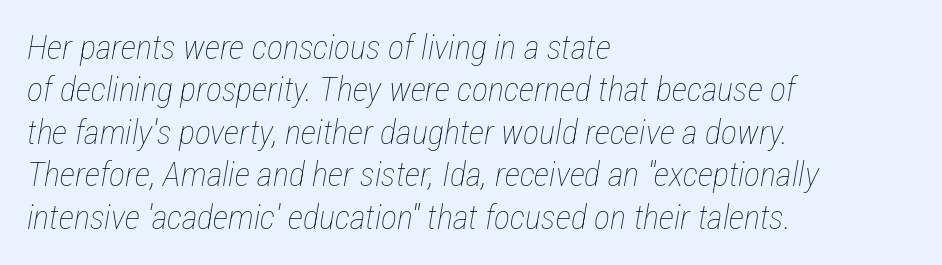
An italicized treatment has been applied to the whole sample. In terms of leading, this rendering sits right in the middle. How are the letters spaced? Ordinarily, with no added tracking. The area under the type is left untouched. Visually the block forms a straight wall on the left and a jagged coastline on the right.
